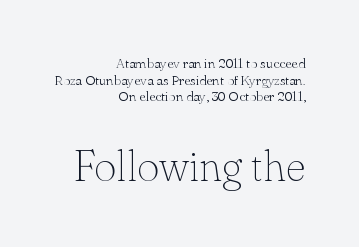
Line endings align vertically; line beginnings do not. The typesetting does not lean heavy: it is not bold. Each letter keeps its own natural width here, so spacing adapts to shape. Small tapered or slab feet sit at the stroke ends, so this counts as serif. The space directly below the letters is spotless.
